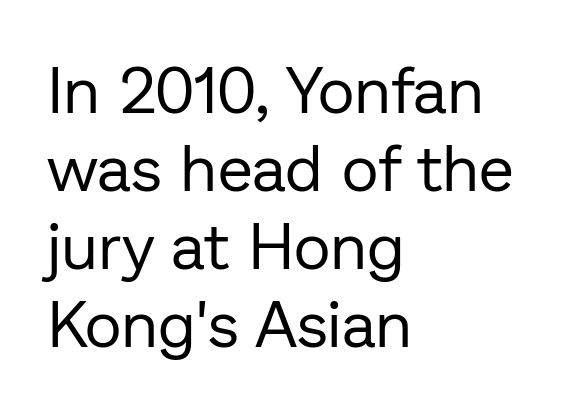
The image shows 64 px regular-weight sans-serif type, upright; set left-aligned, line spacing 1.22x, normal letter spacing, not underlined; low stroke contrast and a medium x-height.
